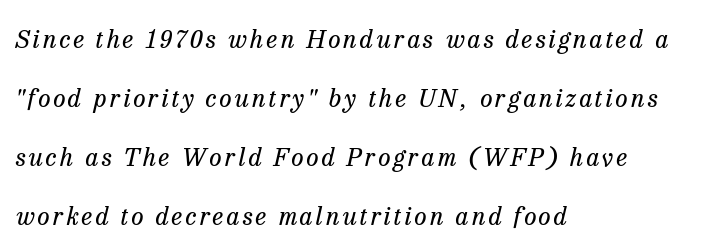
Q: Is the text bold? A: No.
Q: Is the text italic (slanted)? A: Yes, it leans right by about 13 degrees.
Q: Is the text underlined? A: No.
Q: How is the paragraph aligned? A: Left-aligned.
Q: Is the spacing between lines tight, normal or loose? A: Loose.
